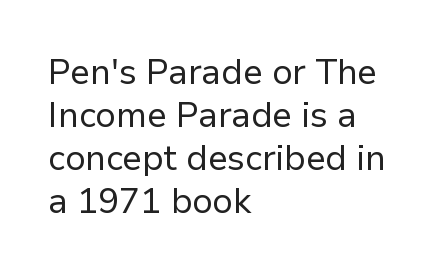
The image shows 35 px regular-weight sans-serif type, upright; set left-aligned, line spacing 1.23x, normal letter spacing, not underlined; low stroke contrast and a medium x-height.
